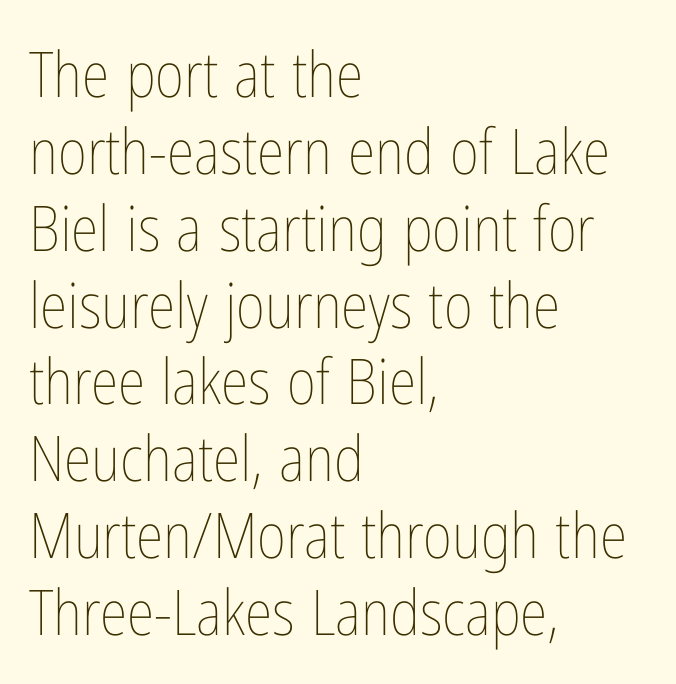
Q: Is the text bold? A: No.
Q: Is the text italic (slanted)? A: No, it is upright.
Q: Is the text underlined? A: No.
Q: How is the paragraph aligned? A: Left-aligned.
Q: Is the spacing between letters normal or unusually wide? A: Normal.
Q: Width (condensed, normal, or wide)? A: Condensed.
Q: Stroke contrast? A: Low.
Q: x-height? A: Medium.
Q: Monospaced? A: No.
